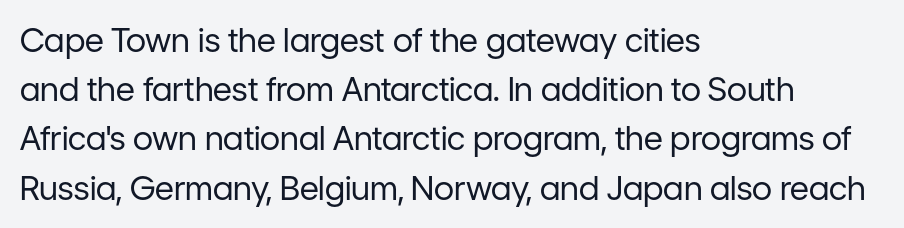
The image shows 33 px regular-weight sans-serif type, upright; set left-aligned, normal line spacing (1.49x), normal letter spacing, not underlined; low stroke contrast and a medium x-height.
